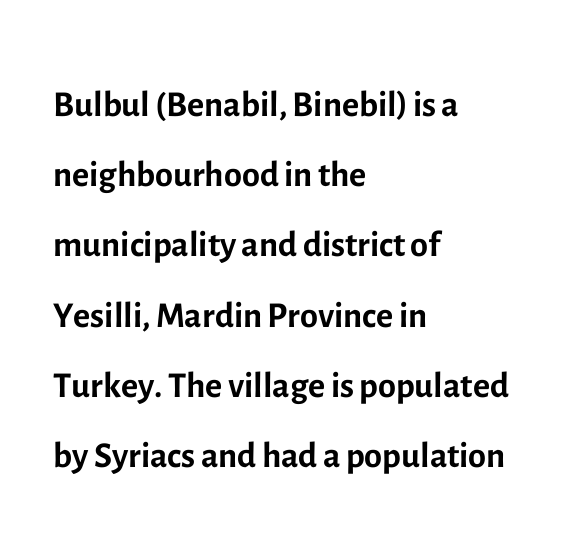
Q: Is the text bold? A: No.
Q: Is the text italic (slanted)? A: No, it is upright.
Q: Is the typeface a serif or a sans-serif typeface? A: Sans-serif.
Q: Is the text underlined? A: No.
Q: How is the paragraph aligned? A: Left-aligned.
Q: Is the spacing between letters normal or unusually wide? A: Normal.
Q: Is the spacing between lines tight, normal or loose? A: Normal.
Q: Width (condensed, normal, or wide)? A: Normal.
Q: x-height? A: Medium.
Q: Monospaced? A: No.
